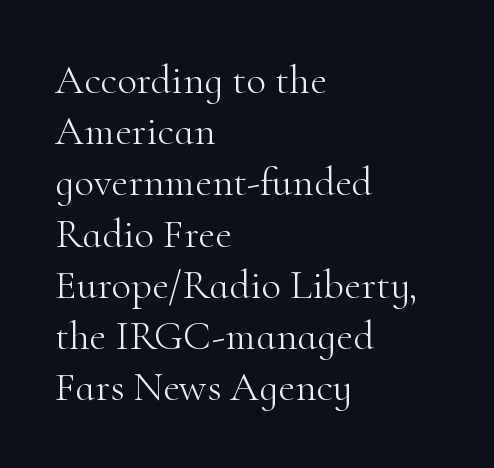
The image shows 41 px light serif type, upright; set left-aligned, normal line spacing (1.25x), normal letter spacing, not underlined; high stroke contrast and a small x-height.
